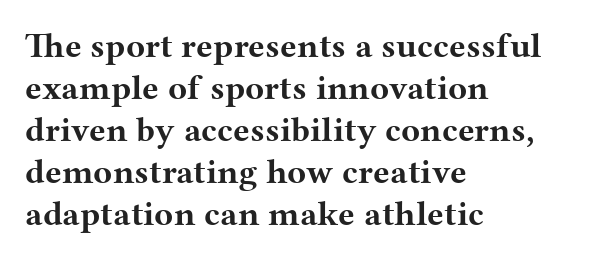
The image shows 35 px bold, wide serif type, upright; set left-aligned, line spacing 1.2x, normal letter spacing, not underlined; medium stroke contrast and a medium x-height.
